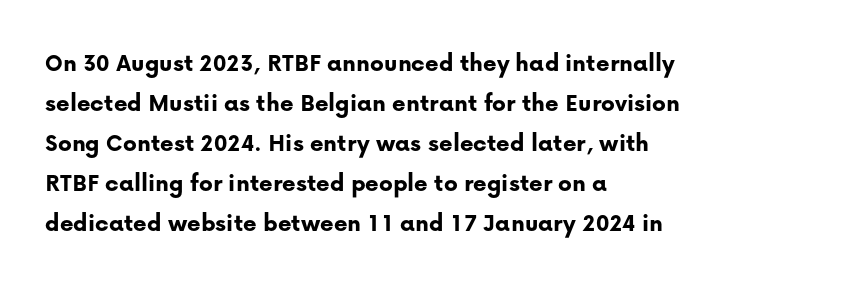
The letterforms sit shoulder to shoulder at normal distance. If you measured baseline to baseline, you'd find a middling distance. The specimen omits any rule beneath the text block's lines. These lines stack with their left ends in a neat column.
